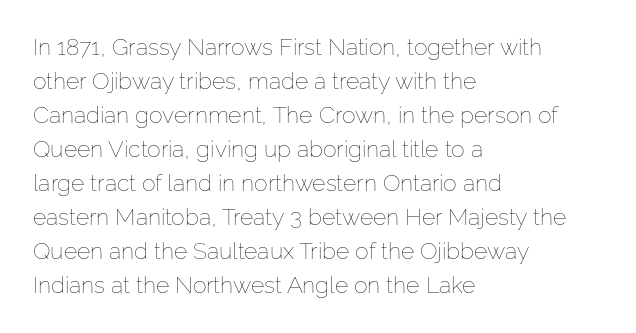
{"italic": "no", "bold": "no", "underline": "no", "align": "left", "line_spacing": "normal", "line_spacing_ratio": 1.48, "letter_spacing": "normal", "letter_spacing_em": 0.0, "glyph_px": 23}
